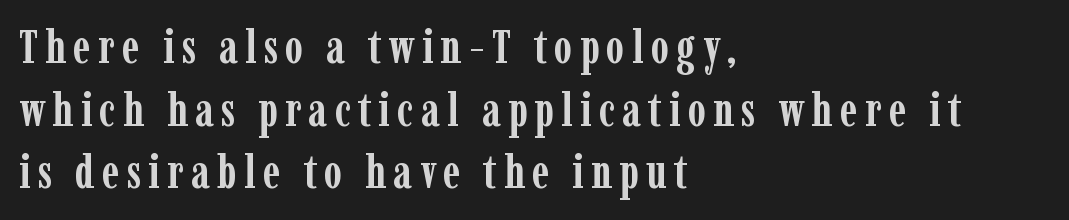
All the whitespace from short lines collects on the right. Bold? Absolutely — the strokes are thick and heavy. In terms of letterform style, serifs are clearly present. Looks like regular typesetting: each glyph gets only the width it needs. The lines sit at an ordinary, default distance from one another.
